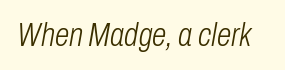
The image shows 33 px light, condensed type, italic (leaning right); set normal letter spacing, not underlined; low stroke contrast and a medium x-height.
